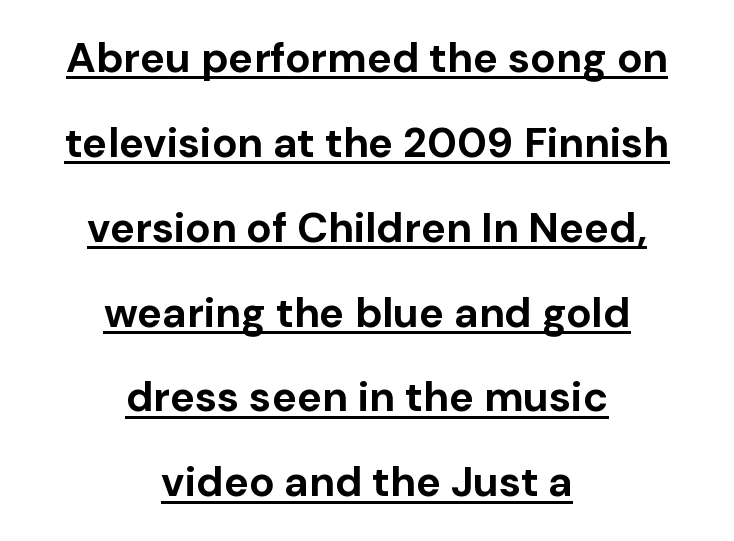
The image shows 42 px bold sans-serif type, upright; set centered, loose line spacing (2.02x), normal letter spacing, underlined; low stroke contrast and a medium x-height.
